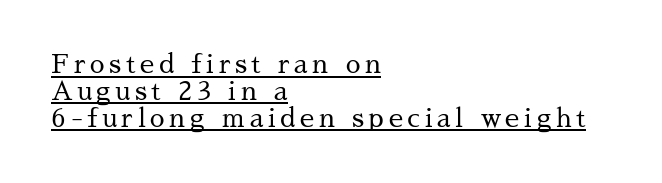
Upright lettering throughout. The face looks like a standard text weight, possibly lighter. Leftover space on each line is placed entirely after the last word. What decoration does the sample have? An underline.
